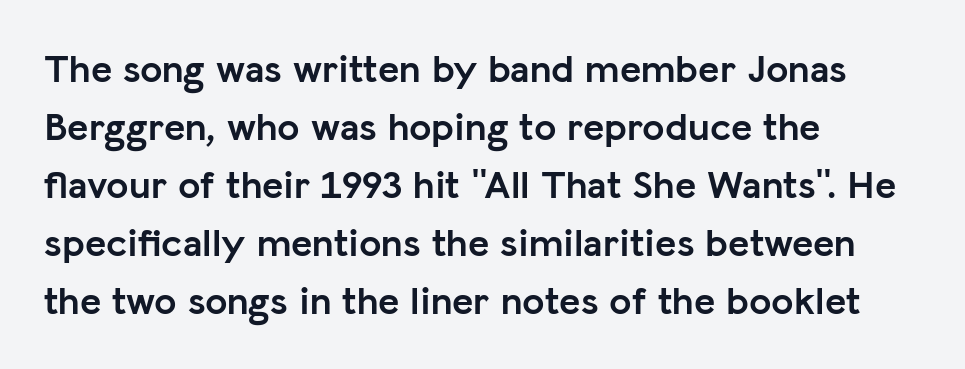
{"serif": "no", "italic": "no", "bold": "yes", "weight": "semibold", "width": "normal", "stroke_contrast": "low", "x_height": "medium", "monospaced": "no", "underline": "no", "align": "left", "line_spacing": "normal", "line_spacing_ratio": 1.45, "letter_spacing": "normal", "letter_spacing_em": 0.0, "glyph_px": 40}
